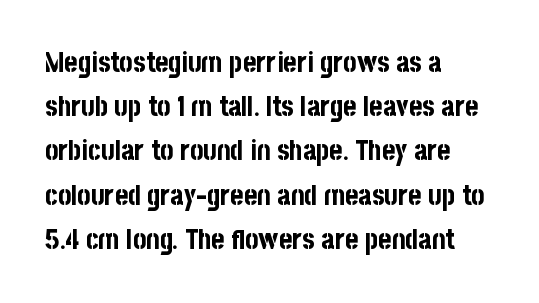
{"serif": "no", "italic": "no", "bold": "yes", "weight": "bold", "width": "condensed", "stroke_contrast": "low", "x_height": "large", "monospaced": "no", "underline": "no", "align": "left", "line_spacing": "normal", "line_spacing_ratio": 1.58, "letter_spacing": "normal", "letter_spacing_em": 0.0, "glyph_px": 28}
